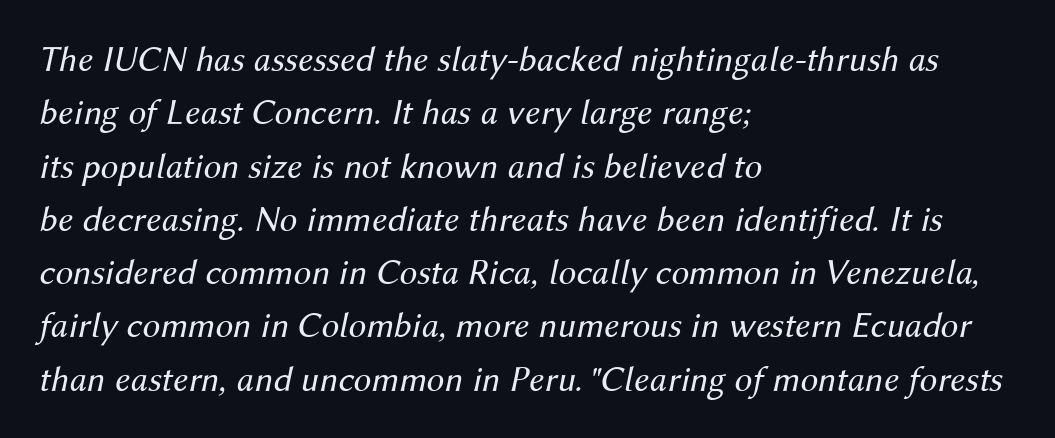
{"italic": "yes", "lean": "right", "slant_degrees": 12, "bold": "no", "weight": "regular", "width": "normal", "stroke_contrast": "medium", "x_height": "medium", "monospaced": "no", "underline": "no", "align": "left", "line_spacing": "normal", "line_spacing_ratio": 1.48, "letter_spacing": "normal", "letter_spacing_em": 0.0, "glyph_px": 36}
